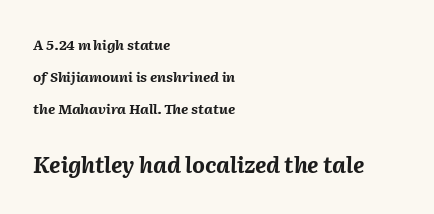
The image shows 22 px bold type, italic (leaning right); set left-aligned, loose line spacing (2.3x), normal letter spacing, not underlined; the second (bottom) block is 1.57x larger.
